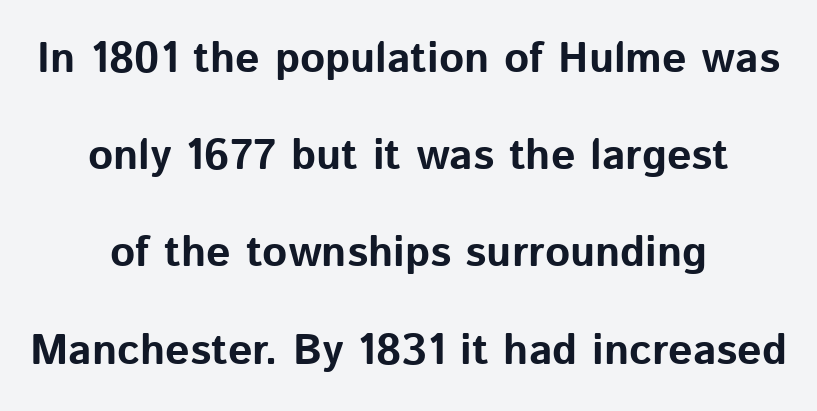
The image shows 43 px bold sans-serif type, upright; set centered, loose line spacing (2.26x), normal letter spacing, not underlined; low stroke contrast and a medium x-height.
